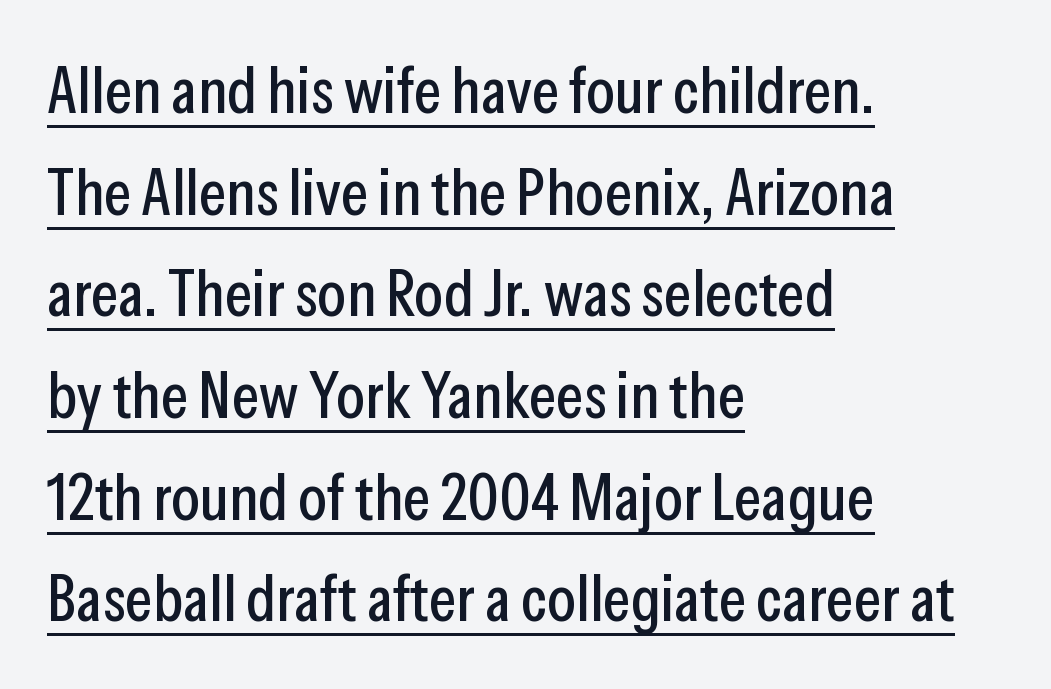
These lines were composed using upright roman letters. The specimen includes a rule beneath the text block's lines. This block has exactly the height ordinary leading produces. A typesetter would call this zero additional tracking. The passage is arranged the way most books set body copy — flush left.
